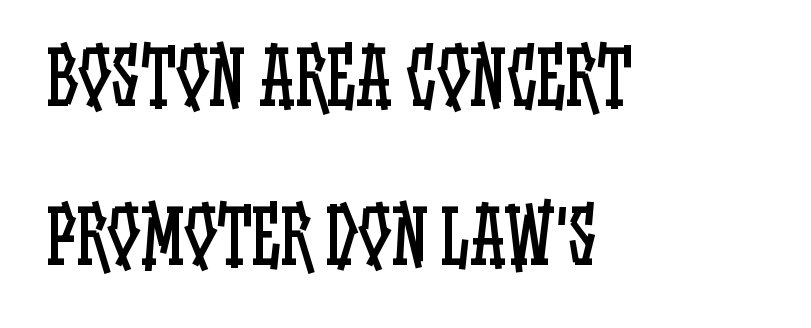
The image shows 73 px regular-weight, condensed type, upright; set left-aligned, loose line spacing (2.18x), normal letter spacing, not underlined; low stroke contrast and a large x-height.
